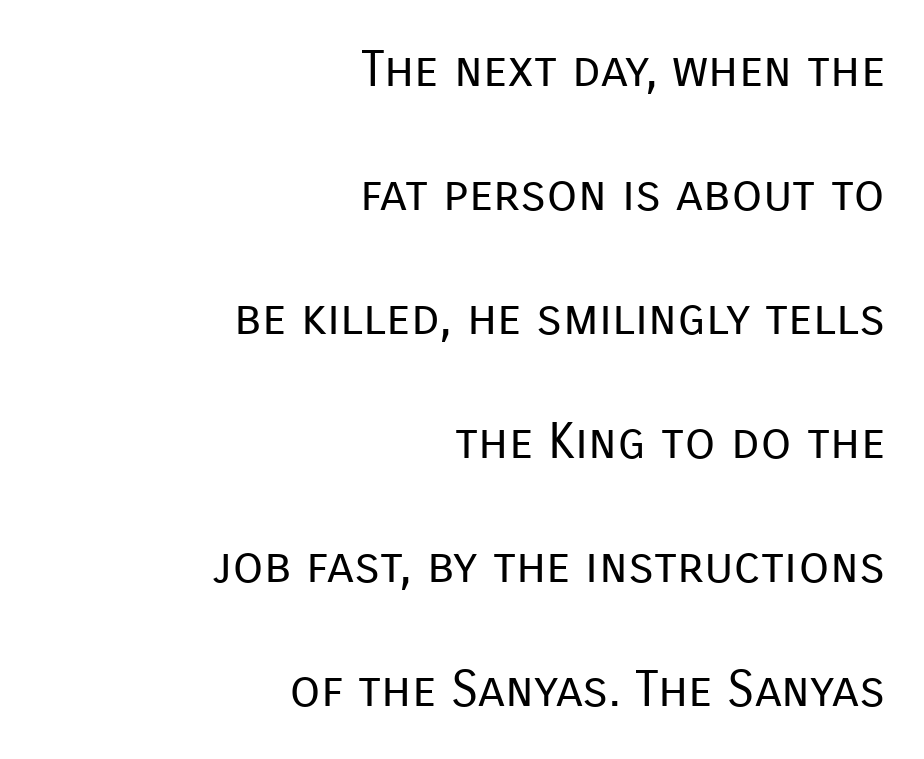
Is this a sans? Yes — the strokes have no serifs. The strokes are not fattened; the text isn't bold. A clean baseline with only descenders dipping below it. In terms of leading, this rendering errs on the spacious side.
